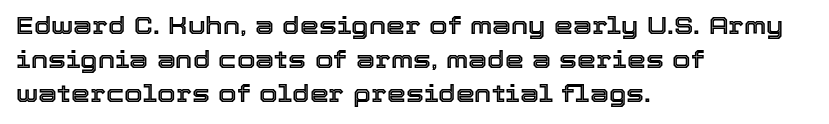
Each word holds together tightly as a unit, with standard inter-letter gaps. Horizontally, the lines are justified to the leading edge only. Check the space under the baseline: it is left empty. Leading matches the norm, producing a regular column.
